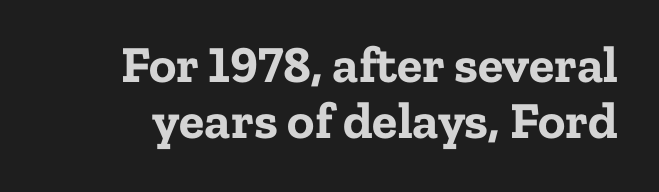
{"serif": "yes", "italic": "no", "bold": "yes", "weight": "bold", "width": "normal", "stroke_contrast": "low", "x_height": "medium", "monospaced": "no", "underline": "no", "line_spacing": "tight", "line_spacing_ratio": 1.08, "letter_spacing": "normal", "letter_spacing_em": 0.0, "glyph_px": 52}
